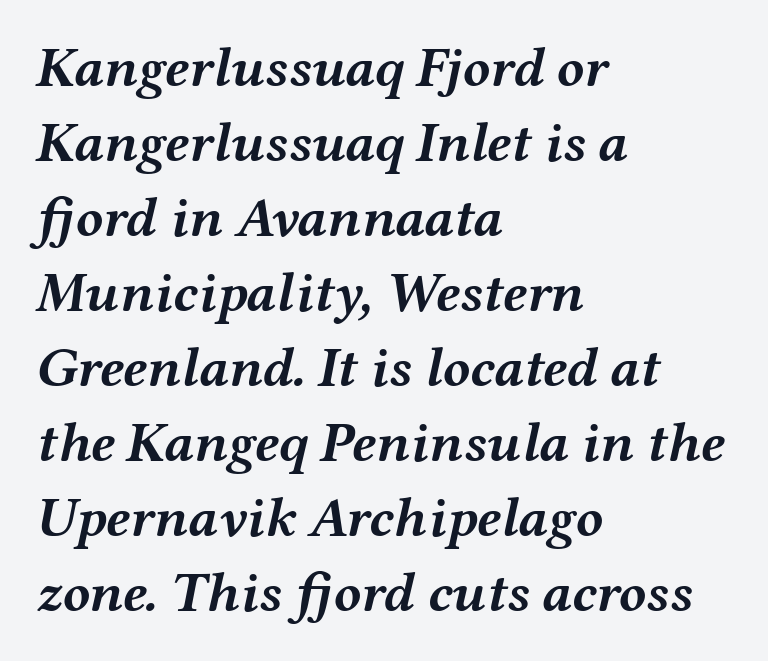
{"italic": "yes", "lean": "right", "slant_degrees": 12, "bold": "yes", "weight": "semibold", "width": "wide", "stroke_contrast": "medium", "x_height": "medium", "monospaced": "no", "underline": "no", "align": "left", "line_spacing": "normal", "line_spacing_ratio": 1.34, "letter_spacing": "normal", "letter_spacing_em": 0.0, "glyph_px": 56}
